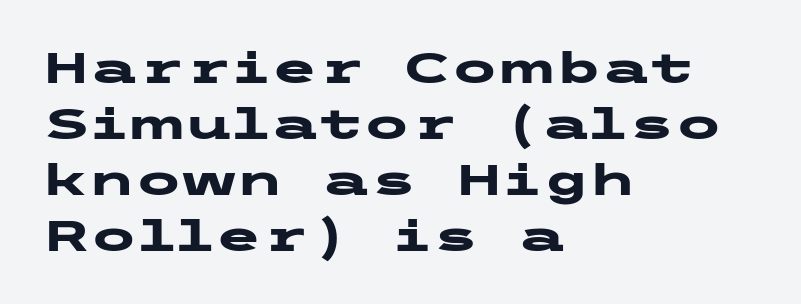
{"serif": "no", "italic": "no", "bold": "yes", "weight": "heavy", "width": "wide", "stroke_contrast": "low", "x_height": "medium", "underline": "no", "align": "left", "line_spacing": "normal", "line_spacing_ratio": 1.3, "letter_spacing": "normal", "letter_spacing_em": 0.0, "glyph_px": 43}
